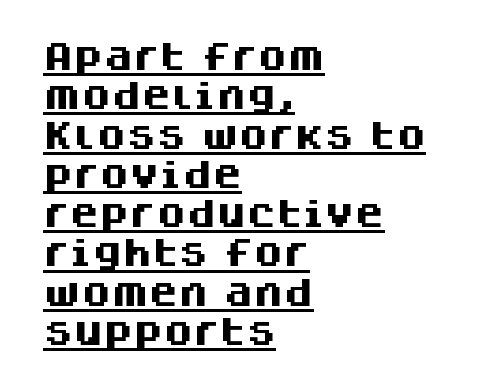
The image shows 30 px heavy sans-serif type, upright; set left-aligned, normal line spacing (1.31x), normal letter spacing, underlined; medium stroke contrast and a large x-height.
